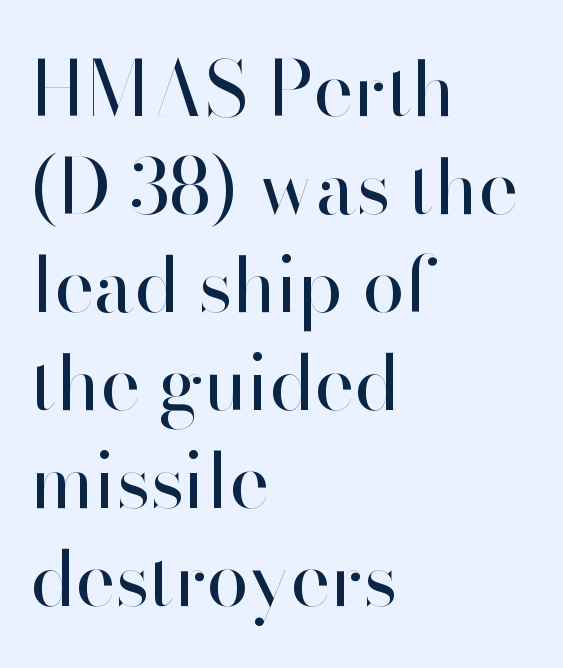
Q: Is the text bold? A: No.
Q: Is the text italic (slanted)? A: No, it is upright.
Q: Is the typeface a serif or a sans-serif typeface? A: Sans-serif.
Q: Is the text underlined? A: No.
Q: How is the paragraph aligned? A: Left-aligned.
Q: Is the spacing between letters normal or unusually wide? A: Normal.
Q: Is the spacing between lines tight, normal or loose? A: Normal.
Q: Width (condensed, normal, or wide)? A: Normal.
Q: Stroke contrast? A: High.
Q: x-height? A: Small.
Q: Monospaced? A: No.
